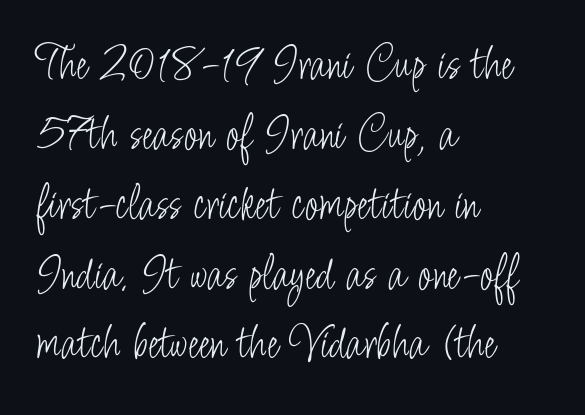
{"serif": "no", "bold": "no", "weight": "light", "width": "condensed", "stroke_contrast": "low", "x_height": "small", "monospaced": "no", "underline": "no", "align": "left", "line_spacing": "normal", "line_spacing_ratio": 1.37, "letter_spacing": "normal", "letter_spacing_em": 0.0, "glyph_px": 51}
